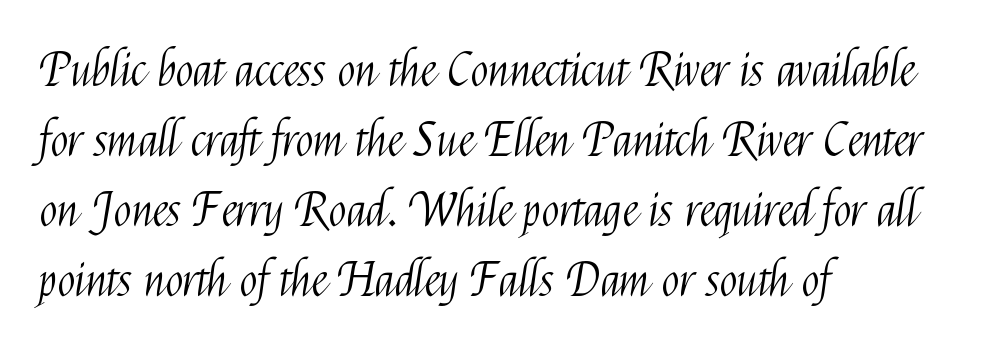
Q: Is the text bold? A: No.
Q: Is the text italic (slanted)? A: Yes.
Q: Is the typeface a serif or a sans-serif typeface? A: Sans-serif.
Q: Is the text underlined? A: No.
Q: How is the paragraph aligned? A: Left-aligned.
Q: Is the spacing between letters normal or unusually wide? A: Normal.
Q: Is the spacing between lines tight, normal or loose? A: Normal.
Q: Width (condensed, normal, or wide)? A: Condensed.
Q: Stroke contrast? A: Medium.
Q: x-height? A: Medium.
Q: Monospaced? A: No.
